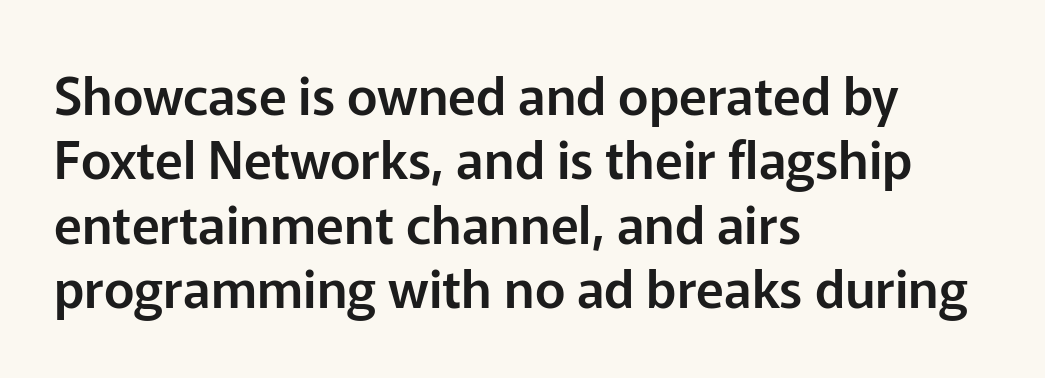
The image shows 52 px sans-serif type, upright; set left-aligned, line spacing 1.24x, normal letter spacing, not underlined; low stroke contrast and a medium x-height.
